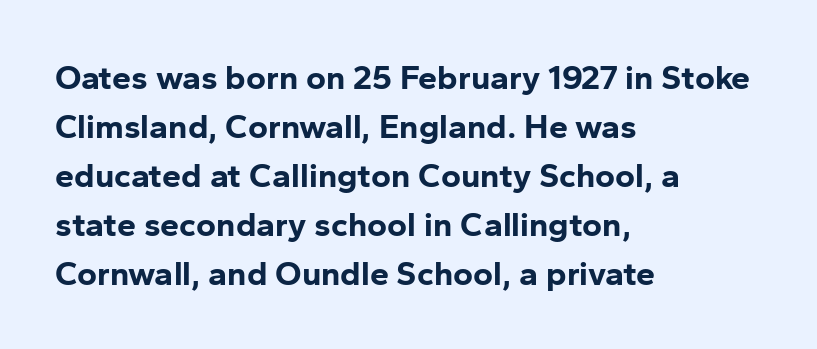
The image shows 34 px bold sans-serif type, upright; set left-aligned, normal line spacing (1.44x), normal letter spacing, not underlined; low stroke contrast and a medium x-height.
